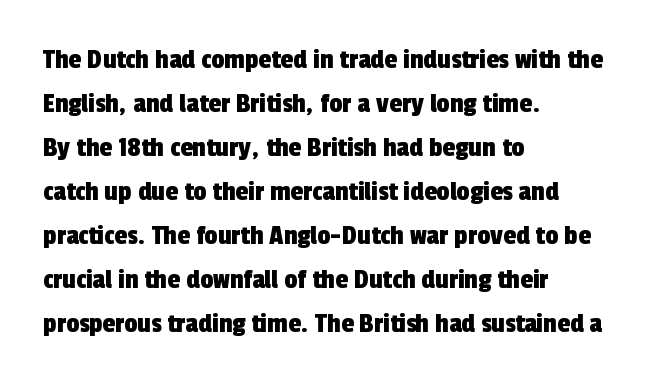
Q: Is the typeface a serif or a sans-serif typeface? A: Sans-serif.
Q: Is the text underlined? A: No.
Q: How is the paragraph aligned? A: Left-aligned.
Q: Is the spacing between letters normal or unusually wide? A: Normal.
Q: Is the spacing between lines tight, normal or loose? A: Normal.
Q: Width (condensed, normal, or wide)? A: Condensed.
Q: x-height? A: Medium.
Q: Monospaced? A: No.
